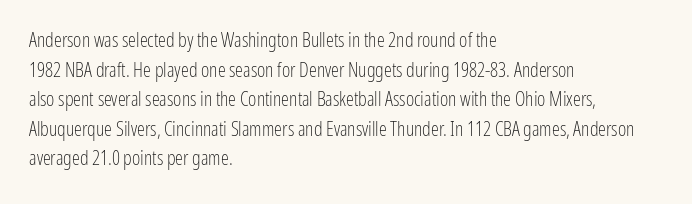
{"italic": "no", "bold": "no", "underline": "no", "align": "left", "line_spacing": "normal", "line_spacing_ratio": 1.48, "letter_spacing": "normal", "letter_spacing_em": 0.0, "glyph_px": 20}
